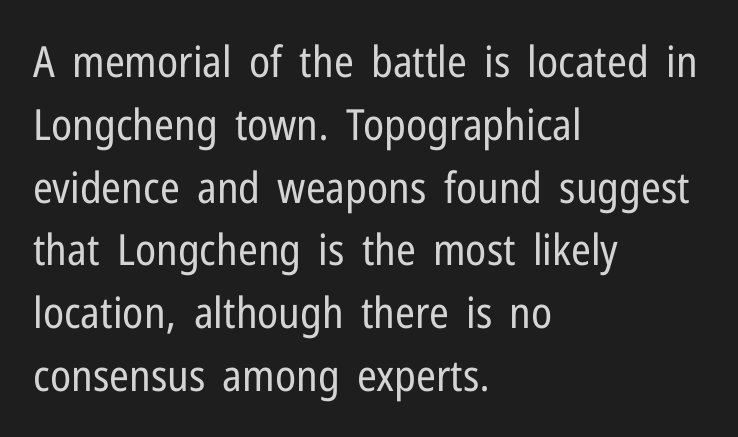
Q: Is the text bold? A: No.
Q: Is the text italic (slanted)? A: No, it is upright.
Q: Is the typeface a serif or a sans-serif typeface? A: Sans-serif.
Q: Is the text underlined? A: No.
Q: How is the paragraph aligned? A: Left-aligned.
Q: Is the spacing between letters normal or unusually wide? A: Normal.
Q: Is the spacing between lines tight, normal or loose? A: Normal.
Q: Width (condensed, normal, or wide)? A: Condensed.
Q: Stroke contrast? A: Low.
Q: x-height? A: Medium.
Q: Monospaced? A: No.
